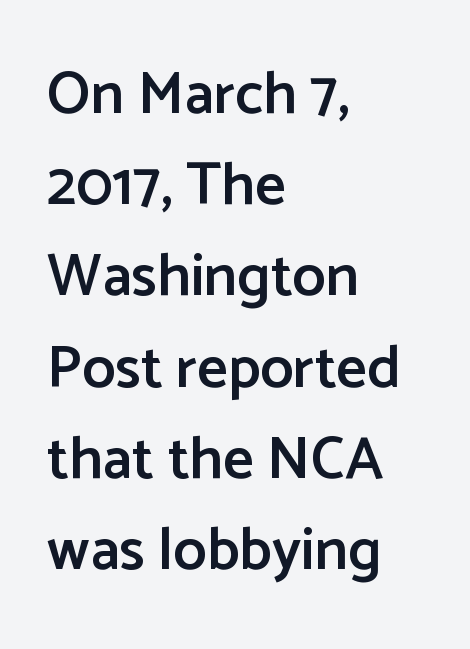
The image shows 60 px semibold sans-serif type, upright; set left-aligned, normal line spacing (1.52x), normal letter spacing, not underlined; low stroke contrast and a medium x-height.
